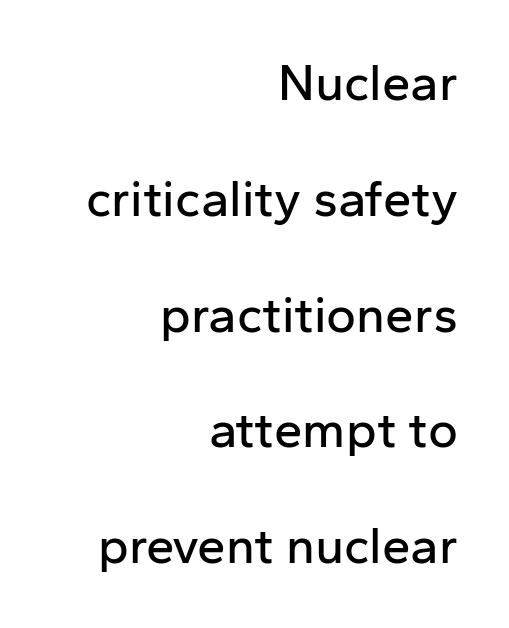
Q: Is the text italic (slanted)? A: No, it is upright.
Q: Is the typeface a serif or a sans-serif typeface? A: Sans-serif.
Q: Is the text underlined? A: No.
Q: How is the paragraph aligned? A: Right-aligned.
Q: Is the spacing between letters normal or unusually wide? A: Normal.
Q: Is the spacing between lines tight, normal or loose? A: Loose.
Q: Width (condensed, normal, or wide)? A: Normal.
Q: Stroke contrast? A: Low.
Q: x-height? A: Medium.
Q: Monospaced? A: No.
